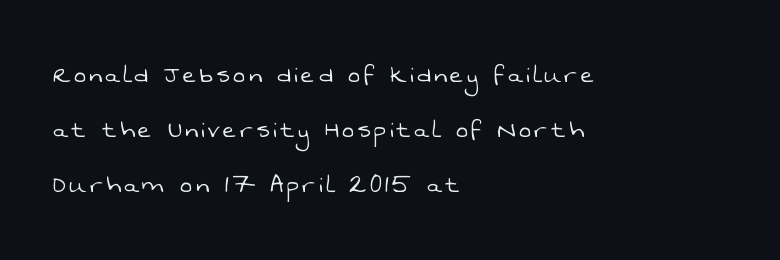
The image shows 29 px light sans-serif type; set left-aligned, line spacing 1.89x, not underlined; low stroke contrast and a medium x-height.
